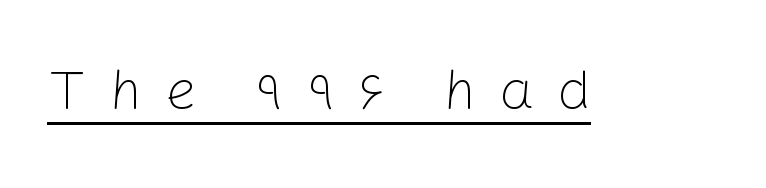
{"serif": "no", "italic": "no", "bold": "no", "weight": "light", "width": "normal", "stroke_contrast": "low", "x_height": "medium", "monospaced": "no", "underline": "yes", "letter_spacing": "wide", "letter_spacing_em": 0.4, "glyph_px": 56}
